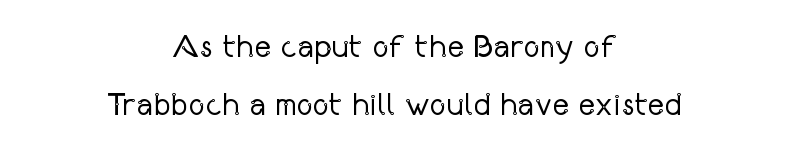
The face used here is proportionally spaced, like ordinary book or web type. Observe the ordinary spacing: letters are neighbours, not strangers. These lines are composed in type without serifs. Unlike italic type, these characters show no tilt at all. The string is rendered with underlining switched off. The strokes are not fattened; the text isn't bold.
